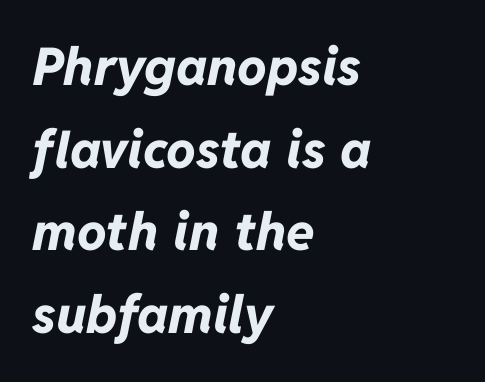
{"italic": "yes", "lean": "right", "slant_degrees": 11, "bold": "yes", "weight": "bold", "width": "normal", "stroke_contrast": "low", "x_height": "medium", "monospaced": "no", "underline": "no", "align": "left", "line_spacing": "normal", "line_spacing_ratio": 1.59, "letter_spacing": "normal", "letter_spacing_em": 0.0, "glyph_px": 52}
